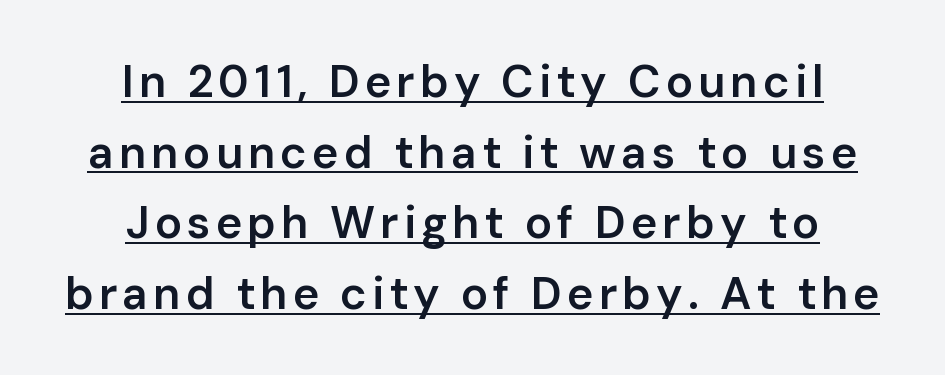
The image shows 45 px semibold sans-serif type, upright; set centered, normal line spacing (1.57x), underlined; low stroke contrast and a medium x-height.
